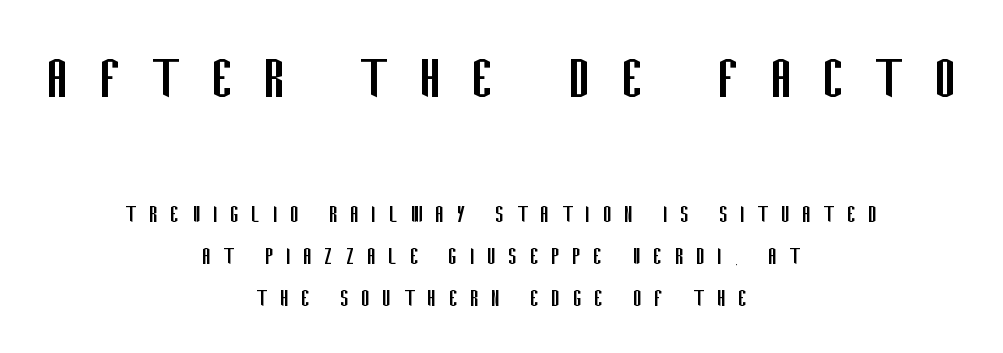
{"serif": "no", "italic": "no", "bold": "no", "weight": "regular", "width": "condensed", "stroke_contrast": "low", "x_height": "large", "monospaced": "no", "underline": "no", "align": "center", "line_spacing": "normal", "line_spacing_ratio": 1.56, "letter_spacing": "wide", "letter_spacing_em": 0.45, "larger_block": "first", "size_ratio": 2.48, "glyph_px": 67}
